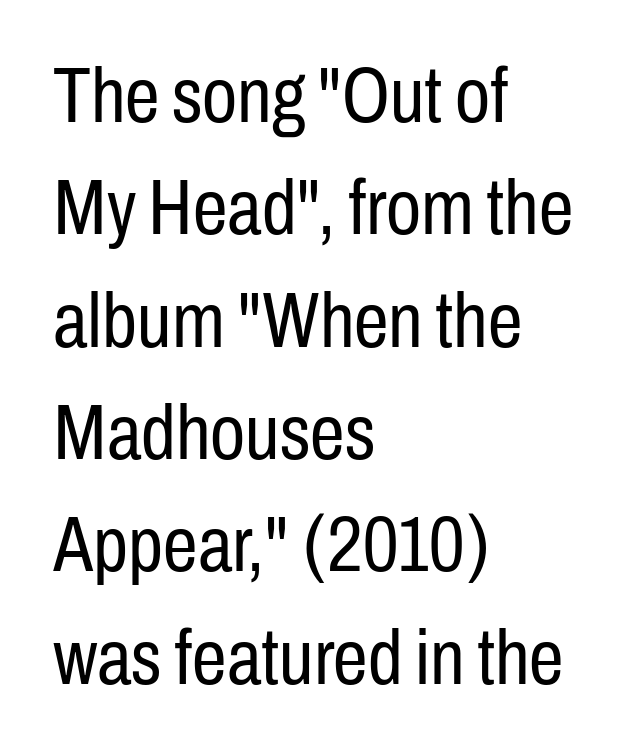
{"serif": "no", "italic": "no", "bold": "no", "weight": "regular", "width": "condensed", "stroke_contrast": "low", "x_height": "medium", "monospaced": "no", "underline": "no", "align": "left", "line_spacing": "normal", "line_spacing_ratio": 1.44, "letter_spacing": "normal", "letter_spacing_em": 0.0, "glyph_px": 78}
